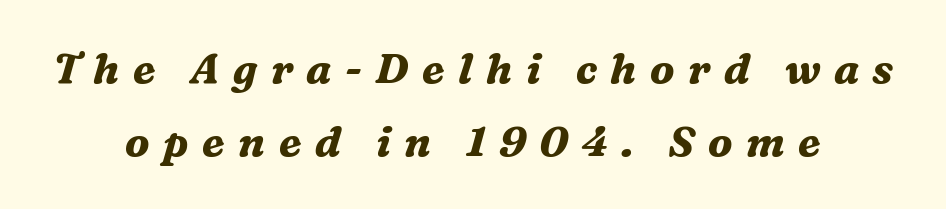
Serifs: yes, visible at the terminals of the letterforms. Teacher's note: observe the equal gaps on both sides — that is centered alignment. Tall strokes in this sample are angled rather than plumb. Looks like regular typesetting: each glyph gets only the width it needs.
